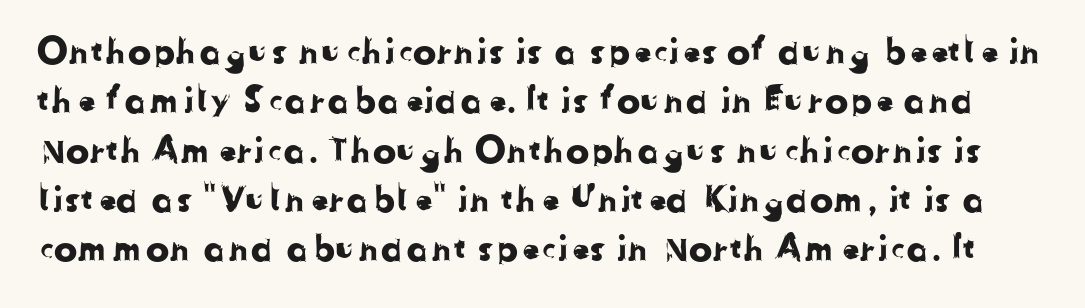
{"serif": "no", "width": "normal", "stroke_contrast": "low", "x_height": "medium", "monospaced": "no", "underline": "no", "line_spacing": "normal", "line_spacing_ratio": 1.41, "letter_spacing": "normal", "letter_spacing_em": 0.0, "glyph_px": 35}
